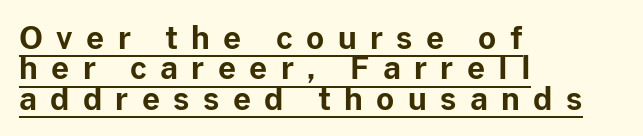
In terms of weight, the rendering is a true, heavy bold. Summary of vertical rhythm: compact, with narrow interline spacing. Honestly, the letter spacing is so wide it's the main thing you notice. The letters stand straight up with perfectly vertical stems. Is this a fixed-width face? No — the glyphs have proportional, varying widths.
